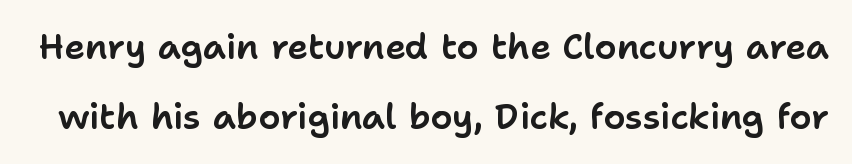
The image shows 35 px sans-serif type, upright; set loose line spacing (2.0x), normal letter spacing, not underlined; low stroke contrast and a medium x-height.
